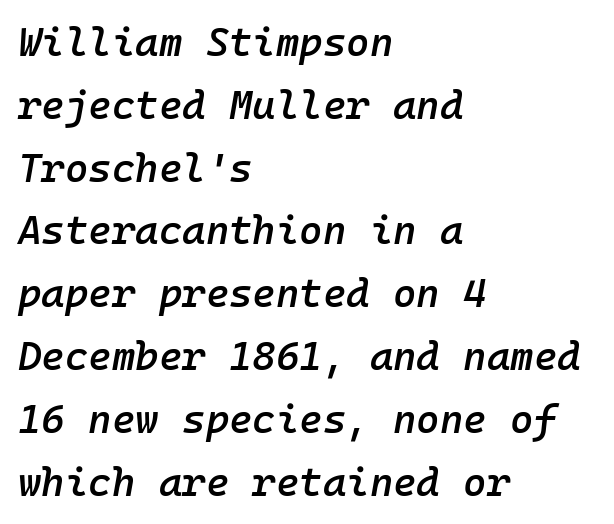
Q: Is the text bold? A: Semi-bold.
Q: Is the text italic (slanted)? A: Yes, it leans right by about 10 degrees.
Q: Is the text underlined? A: No.
Q: How is the paragraph aligned? A: Left-aligned.
Q: Is the spacing between letters normal or unusually wide? A: Normal.
Q: Is the spacing between lines tight, normal or loose? A: Normal.
Q: Width (condensed, normal, or wide)? A: Normal.
Q: Stroke contrast? A: Low.
Q: x-height? A: Medium.
Q: Monospaced? A: Yes.
